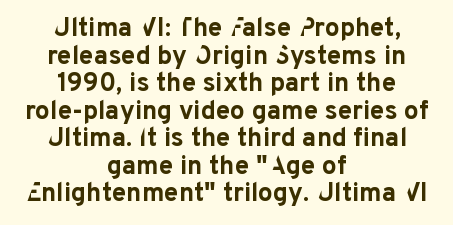
Q: Is the text bold? A: Yes.
Q: Is the text italic (slanted)? A: No, it is upright.
Q: Is the text underlined? A: No.
Q: How is the paragraph aligned? A: Centered.
Q: Is the spacing between letters normal or unusually wide? A: Normal.
Q: Is the spacing between lines tight, normal or loose? A: Tight.
